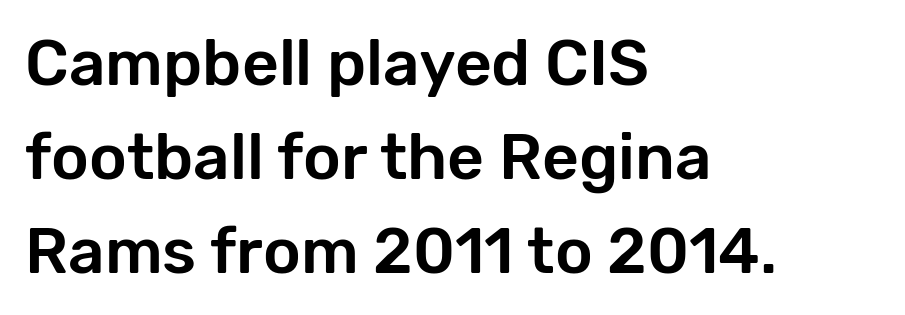
Q: Is the text italic (slanted)? A: No, it is upright.
Q: Is the typeface a serif or a sans-serif typeface? A: Sans-serif.
Q: Is the text underlined? A: No.
Q: How is the paragraph aligned? A: Left-aligned.
Q: Is the spacing between letters normal or unusually wide? A: Normal.
Q: Is the spacing between lines tight, normal or loose? A: Normal.
Q: Width (condensed, normal, or wide)? A: Normal.
Q: Stroke contrast? A: Low.
Q: x-height? A: Medium.
Q: Monospaced? A: No.
